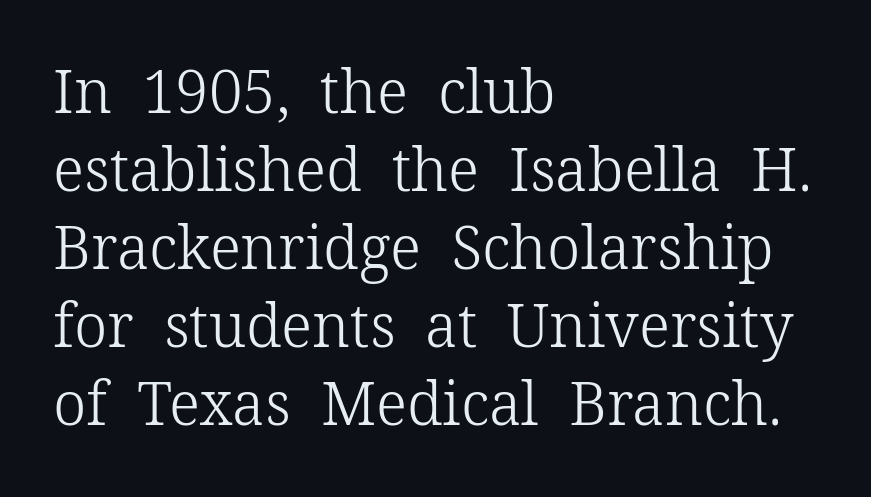
{"serif": "yes", "italic": "no", "bold": "no", "weight": "light", "width": "normal", "stroke_contrast": "low", "x_height": "medium", "monospaced": "no", "underline": "no", "align": "left", "line_spacing": "normal", "line_spacing_ratio": 1.3, "letter_spacing": "normal", "letter_spacing_em": 0.0, "glyph_px": 60}
